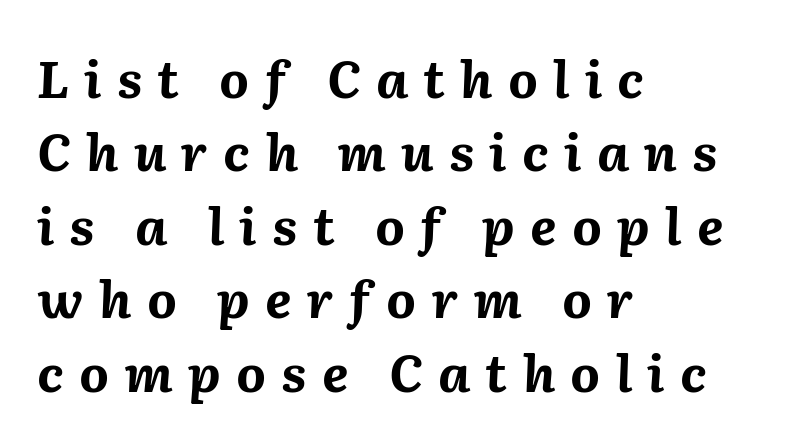
{"italic": "yes", "lean": "right", "slant_degrees": 2, "bold": "yes", "weight": "bold", "width": "normal", "stroke_contrast": "medium", "x_height": "medium", "monospaced": "no", "underline": "no", "align": "left", "line_spacing": "normal", "line_spacing_ratio": 1.44, "letter_spacing": "wide", "letter_spacing_em": 0.3, "glyph_px": 51}
